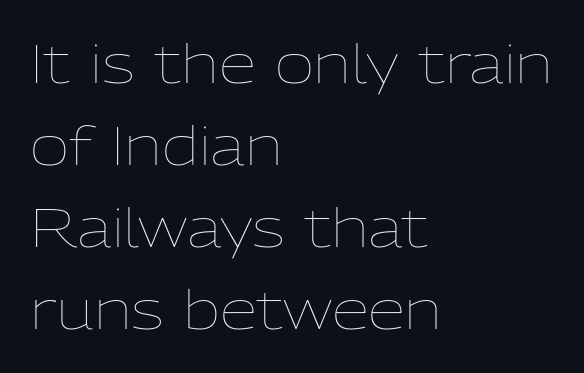
Q: Is the text bold? A: No.
Q: Is the text italic (slanted)? A: No, it is upright.
Q: Is the text underlined? A: No.
Q: How is the paragraph aligned? A: Left-aligned.
Q: Is the spacing between letters normal or unusually wide? A: Normal.
Q: Is the spacing between lines tight, normal or loose? A: Normal.
Q: Width (condensed, normal, or wide)? A: Normal.
Q: Stroke contrast? A: Low.
Q: x-height? A: Medium.
Q: Monospaced? A: No.
